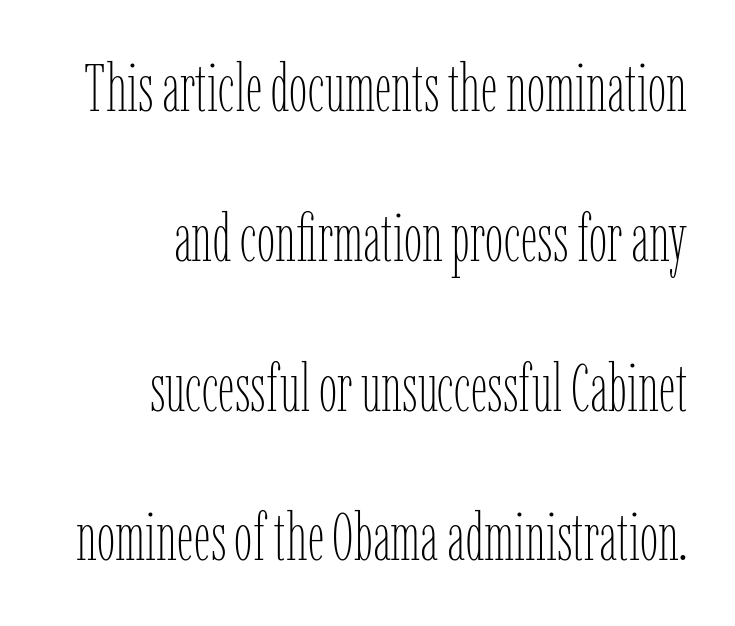
The letters sit at their default tracking, neither squeezed nor spread. Italic? Not at all — the glyphs are vertical. Is this a fixed-width face? No — the glyphs have proportional, varying widths. Line endings align vertically; line beginnings do not.
